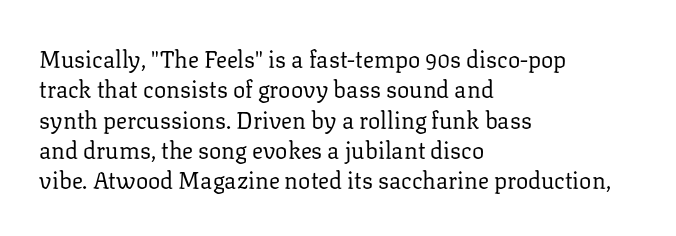
The space directly below the letters is spotless. Caption: standard tracking, unaltered. Vertically, the passage feels balanced, rows spaced as you'd expect. Does the lettering tilt? It doesn't — this is upright.
